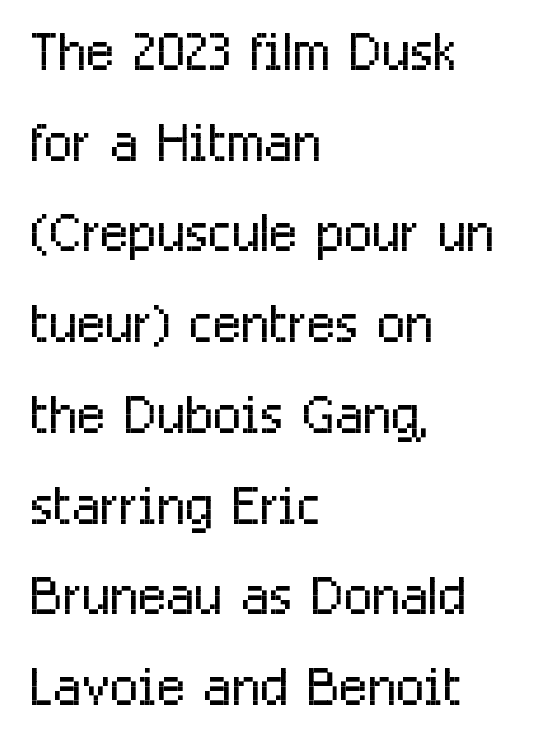
Underlining? Definitely not there. Notice how the passage keeps a crisp vertical edge on the left only. A light-to-regular cut is what we see here. This is the regular roman posture of the typeface. This rendering employs a face without finishing strokes, i.e., a sans-serif.
